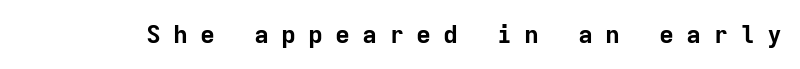
The image shows 25 px bold type, upright; set unusually wide letter spacing (+0.48 em), not underlined.
